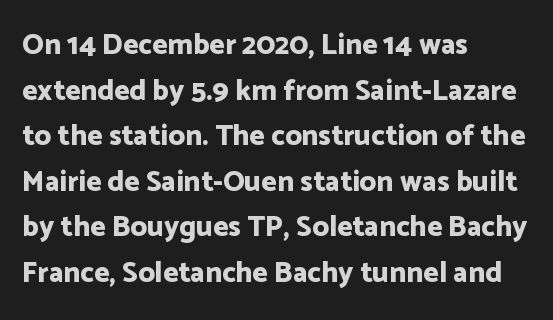
Just letters on the line, the space beneath them empty. Heavy-handed strokes throughout: this text is bold. The rendering keeps characters at their native spacing. The face used here is proportionally spaced, like ordinary book or web type. Reading down the column, the eye jumps a familiar distance to each next line. Line starts are locked; line ends wander.
